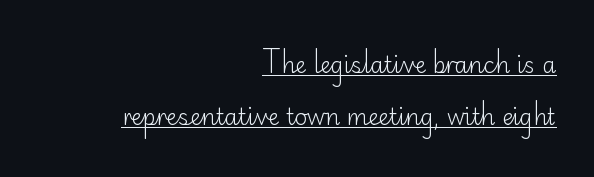
Decoration check: the copy is underlined. Style check: upright. The tracking reads as untouched default to a designer's eye. Vertical stems look standard width or narrower in stroke. Horizontal alignment here is rightward, an uncommon choice for prose. One glance says open: line gaps are wider than usual.
